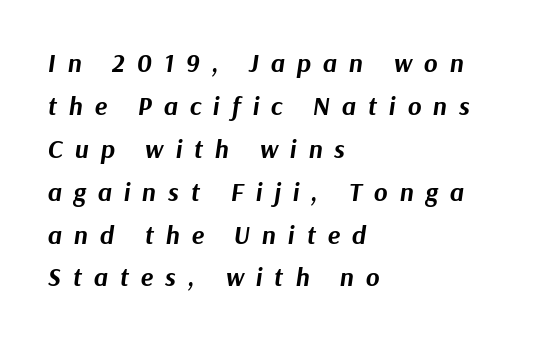
The image shows 26 px bold type, italic (leaning right); set left-aligned, normal line spacing (1.65x), unusually wide letter spacing (+0.46 em), not underlined.
